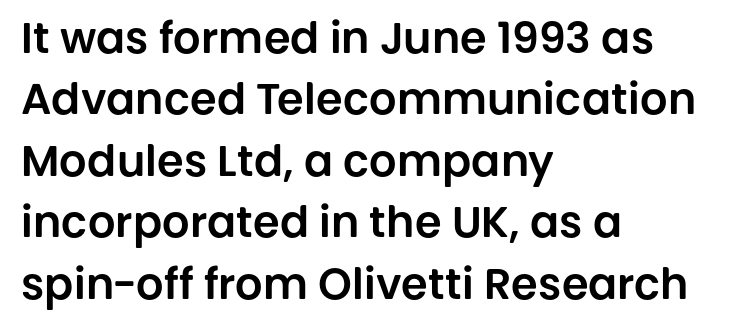
Character widths vary here, with narrow letters taking less room than wide ones. The designer left line spacing at the default. Teacher's note: observe the even left margin — that is flush-left alignment. Characters remain perfectly vertical along every line. Standard letterfit; no display-style spreading of the glyphs.
